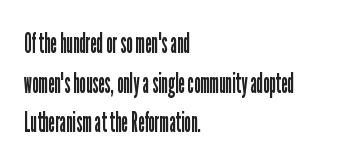
The image shows 29 px regular-weight, condensed sans-serif type, upright; set left-aligned, normal line spacing (1.37x), normal letter spacing, not underlined; low stroke contrast and a medium x-height.
